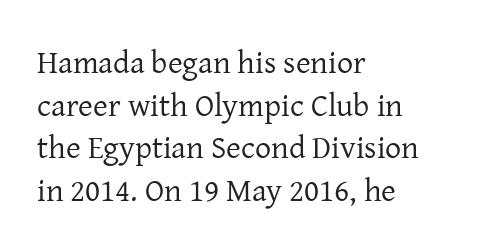
Q: Is the text bold? A: No.
Q: Is the text italic (slanted)? A: No, it is upright.
Q: Is the typeface a serif or a sans-serif typeface? A: Serif.
Q: Is the text underlined? A: No.
Q: How is the paragraph aligned? A: Left-aligned.
Q: Is the spacing between letters normal or unusually wide? A: Normal.
Q: Is the spacing between lines tight, normal or loose? A: Normal.
Q: Width (condensed, normal, or wide)? A: Normal.
Q: Stroke contrast? A: Low.
Q: x-height? A: Medium.
Q: Monospaced? A: No.
